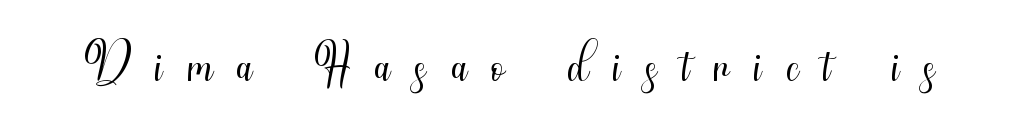
The image shows 77 px light, condensed sans-serif type; set unusually wide letter spacing (+0.32 em), not underlined; medium stroke contrast and a small x-height.
